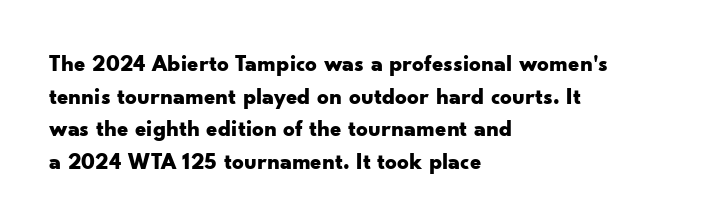
{"italic": "no", "bold": "yes", "underline": "no", "align": "left", "line_spacing": "normal", "line_spacing_ratio": 1.42, "letter_spacing": "normal", "letter_spacing_em": 0.0, "glyph_px": 23}
